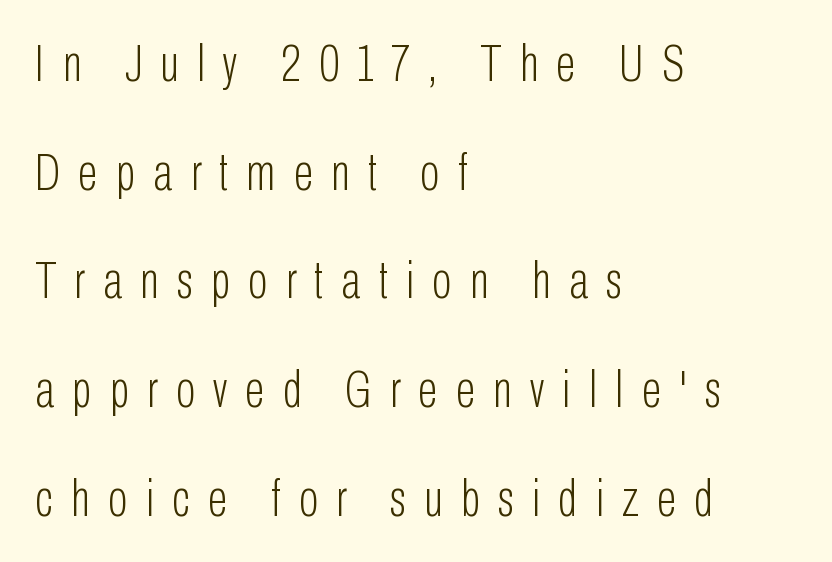
Typographically, this falls in the sans-serif category. How would I describe the line gaps? Wide and relaxed. Is there any slant? The stems are plumb. Layout note: lines flush left. A light-to-regular cut is what we see here.
